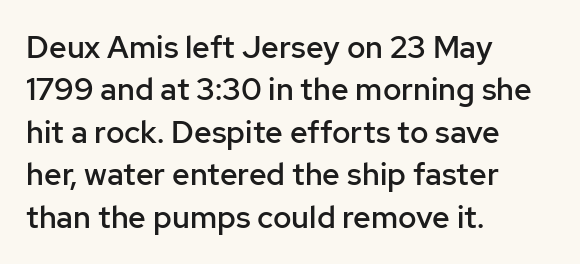
Q: Is the text bold? A: Semi-bold.
Q: Is the text italic (slanted)? A: No, it is upright.
Q: Is the typeface a serif or a sans-serif typeface? A: Sans-serif.
Q: Is the text underlined? A: No.
Q: How is the paragraph aligned? A: Left-aligned.
Q: Is the spacing between letters normal or unusually wide? A: Normal.
Q: Is the spacing between lines tight, normal or loose? A: Normal.
Q: Width (condensed, normal, or wide)? A: Normal.
Q: Stroke contrast? A: Low.
Q: x-height? A: Medium.
Q: Monospaced? A: No.
